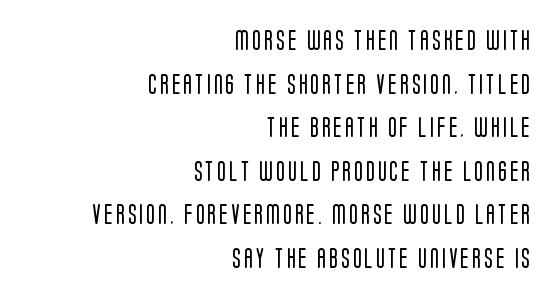
Each new line begins a long way beneath the previous one. Rendered with straight, roman letterforms. Is the stroke heavy? The answer is a plain regular-or-lighter. Honestly, there is no underline to notice here at all. These lines stack with their right ends in a neat column.
